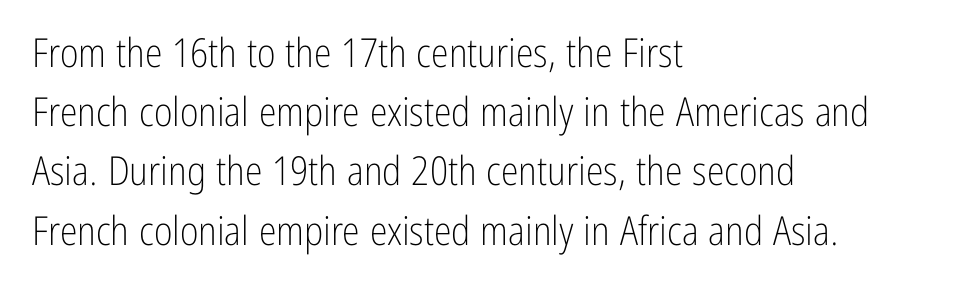
I'd call this a sans setting — the letters go barefoot. This rendering features lettering with no underline. In terms of posture, this sample is upright. Stems and bowls with no extra thickness — not bold.
